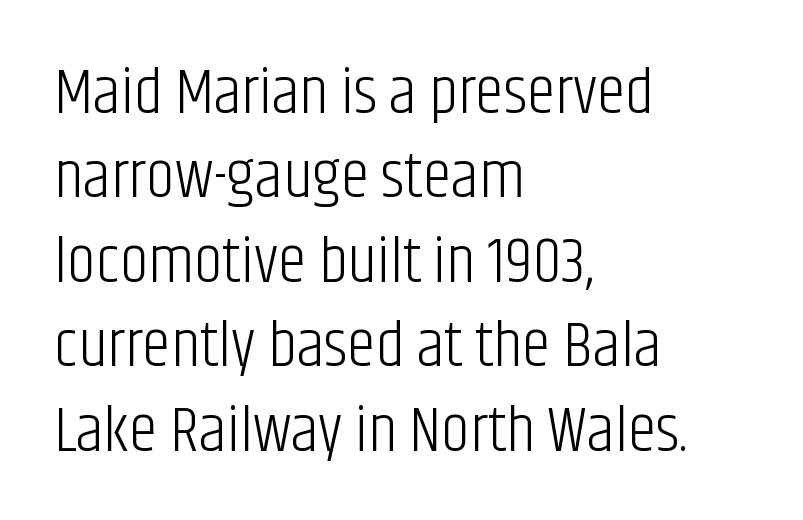
Q: Is the text bold? A: No.
Q: Is the text italic (slanted)? A: No, it is upright.
Q: Is the typeface a serif or a sans-serif typeface? A: Sans-serif.
Q: Is the text underlined? A: No.
Q: How is the paragraph aligned? A: Left-aligned.
Q: Is the spacing between letters normal or unusually wide? A: Normal.
Q: Is the spacing between lines tight, normal or loose? A: Normal.
Q: Width (condensed, normal, or wide)? A: Condensed.
Q: Stroke contrast? A: Low.
Q: x-height? A: Large.
Q: Monospaced? A: No.
